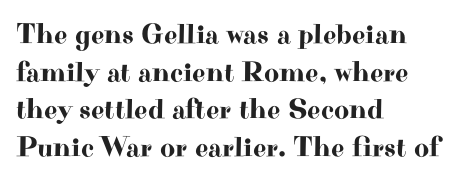
{"serif": "yes", "italic": "no", "width": "wide", "stroke_contrast": "high", "x_height": "small", "monospaced": "no", "underline": "no", "align": "left", "line_spacing": "normal", "line_spacing_ratio": 1.3, "letter_spacing": "normal", "letter_spacing_em": 0.0, "glyph_px": 29}
